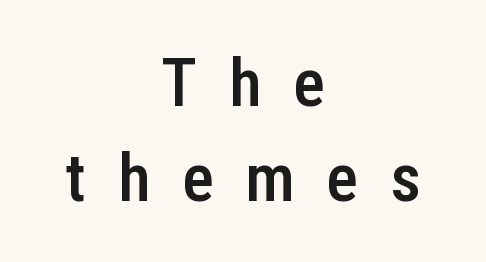
{"serif": "no", "italic": "no", "bold": "semi", "weight": "semibold", "width": "condensed", "stroke_contrast": "low", "x_height": "medium", "monospaced": "no", "underline": "no", "align": "center", "line_spacing": "normal", "line_spacing_ratio": 1.42, "letter_spacing": "wide", "letter_spacing_em": 0.47, "glyph_px": 67}
